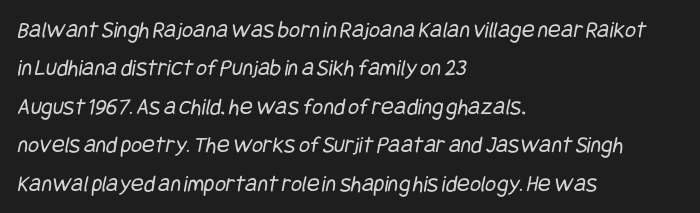
Only glyphs here, with clear space below each row. Leftover space on each line is placed entirely after the last word. Students, note that the glyphs here touch the page at normal intervals. The cut favours lightness, reaching ordinary text weight at its darkest.
